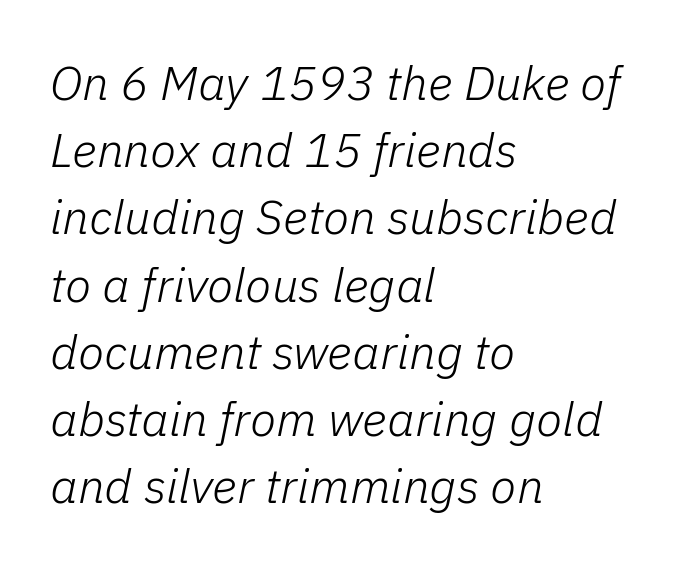
The image shows 48 px light type, italic (leaning right); set left-aligned, normal line spacing (1.4x), normal letter spacing, not underlined; low stroke contrast and a medium x-height.
